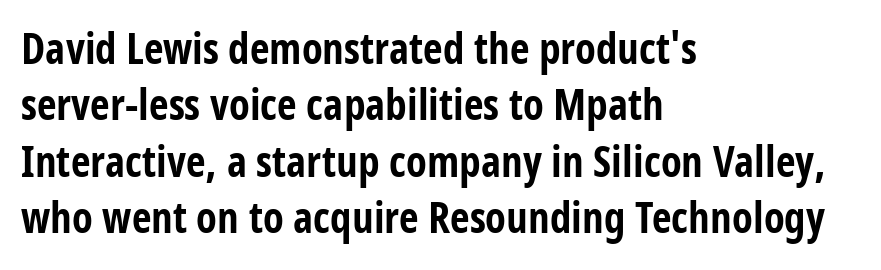
{"serif": "no", "italic": "no", "bold": "yes", "weight": "bold", "width": "condensed", "stroke_contrast": "low", "x_height": "large", "monospaced": "no", "underline": "no", "align": "left", "line_spacing": "normal", "line_spacing_ratio": 1.31, "letter_spacing": "normal", "letter_spacing_em": 0.0, "glyph_px": 43}
